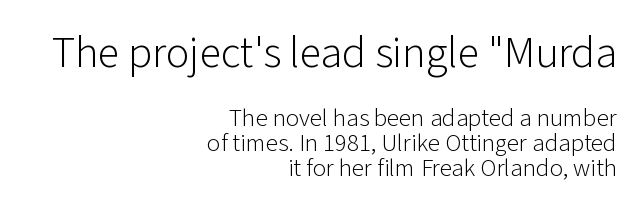
Tracking here is standard; glyphs follow each other at the usual distance. Think of a printed novel: that variable character pitch is what you see here. This block would grow much taller if given ordinary leading; it's compressed now. This sample is right-justified, so line beginnings fall wherever the words allow. Italic? Not at all — the glyphs are vertical. The glyphs in this specimen are sans serif.
